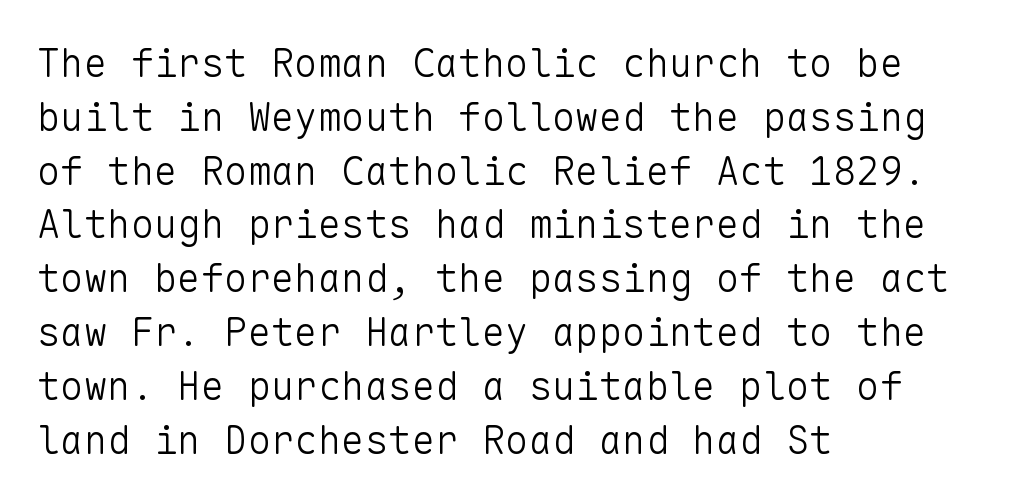
Nope, no serifs anywhere on these letters. One-word summary of the alignment: left. The passage shown has conventional tracking throughout. Vertical strokes here are truly vertical. Heft: none added — not bold.
